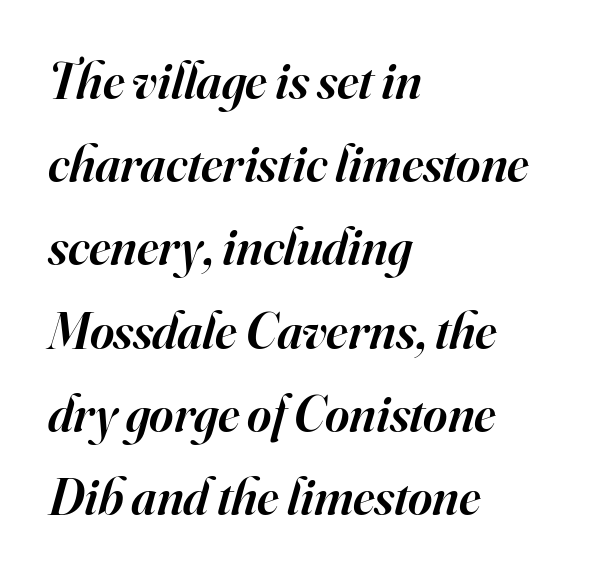
The image shows 52 px semibold serif type, italic (leaning right); set left-aligned, normal line spacing (1.6x), normal letter spacing, not underlined; high stroke contrast and a small x-height.
